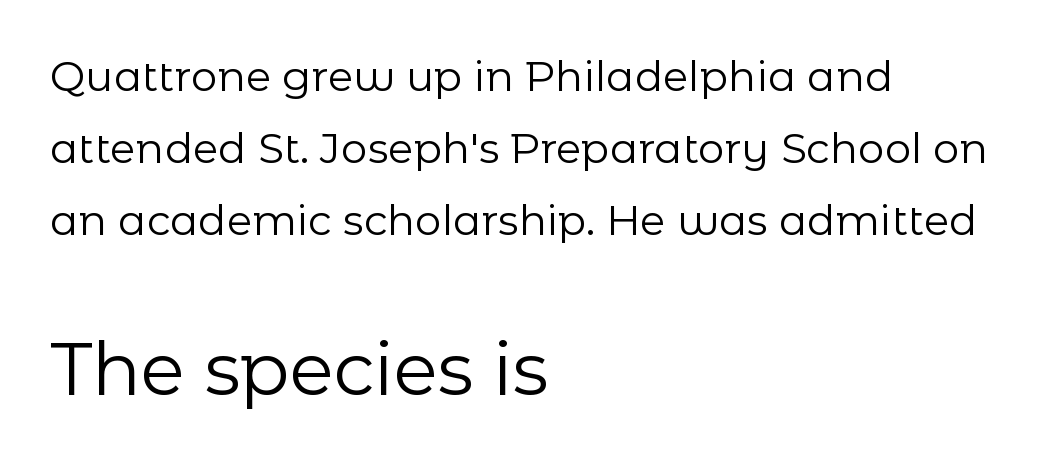
Stems here are at most as thick as an everyday book face. The face used here is proportionally spaced, like ordinary book or web type. Type size steps up from the first block to the second. These lines are composed in type without serifs. Every stem runs plumb, perpendicular to the baseline.
